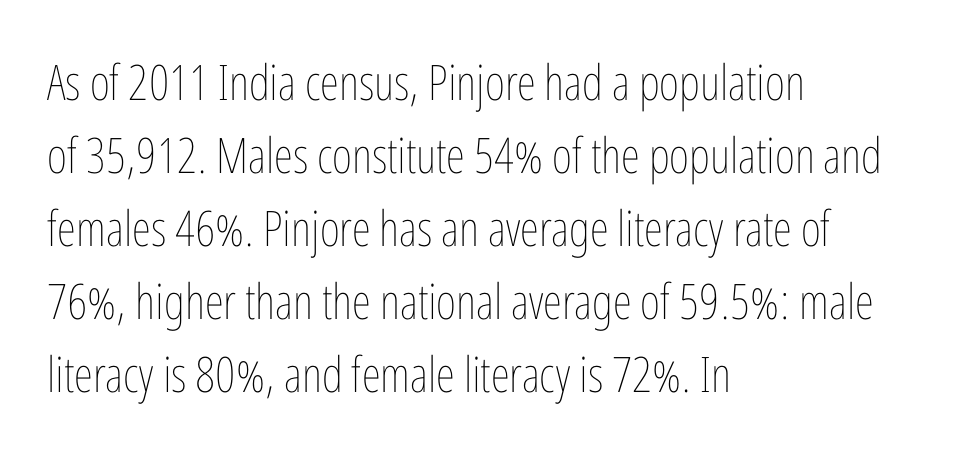
Posture: vertical. Each new line begins a customary step beneath the previous one. Rule under the text: the space is simply empty. Tracking here is standard; glyphs follow each other at the usual distance. The setting favours the left margin, as ordinary paragraphs usually do.
